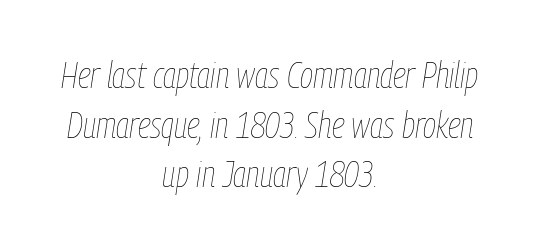
The image shows 36 px thin, condensed type, italic (leaning right); set centered, normal line spacing (1.38x), normal letter spacing, not underlined; low stroke contrast and a medium x-height.
